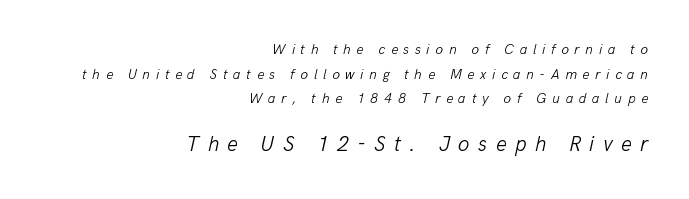
The image shows 21 px text type, italic (leaning right); set right-aligned, line spacing 1.76x, unusually wide letter spacing (+0.4 em), not underlined; the second (bottom) block is 1.5x larger.
